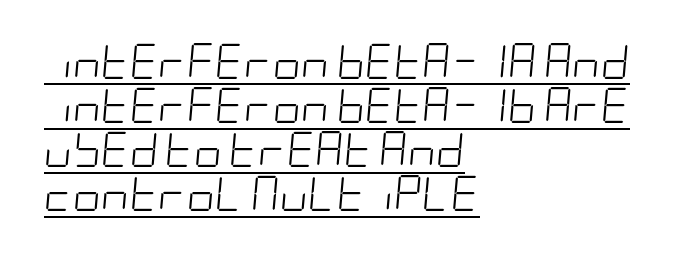
{"italic": "yes", "lean": "right", "slant_degrees": 5, "bold": "no", "weight": "light", "width": "condensed", "stroke_contrast": "low", "x_height": "large", "underline": "yes", "align": "left", "line_spacing": "normal", "line_spacing_ratio": 1.26, "letter_spacing": "normal", "letter_spacing_em": 0.0, "glyph_px": 35}
